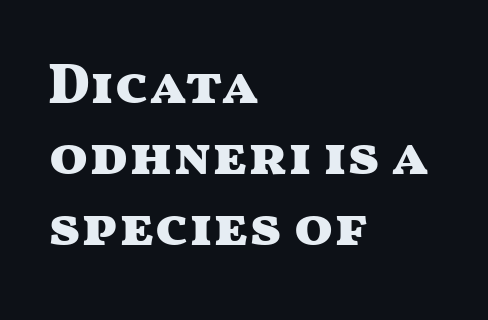
This sample has the flowing, uneven cadence of proportional lettering. The foot of each line stays bare and open. A typesetter would call this leading conventional body-copy spacing. Observe the ordinary spacing: letters are neighbours, not strangers. The lettering holds an erect, upright posture throughout.
